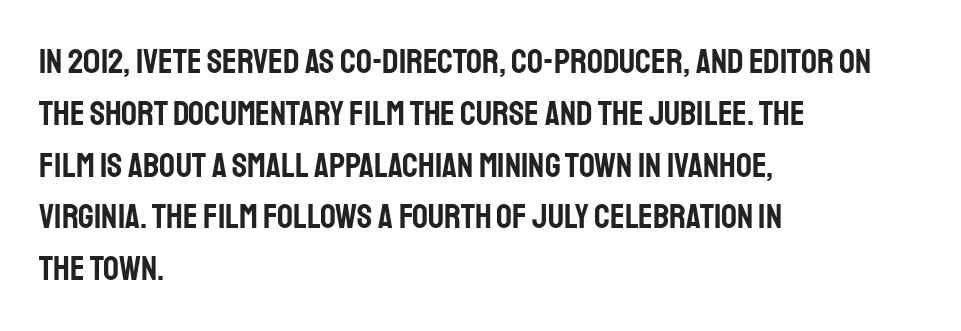
These lines sit exactly where default settings would place them. Glance below the letters and you will spot only blank space. Line beginnings align vertically; line endings do not. The typography opts for an upright posture over an oblique one. The face used here is a sans, in the tradition of grotesques and geometrics.
